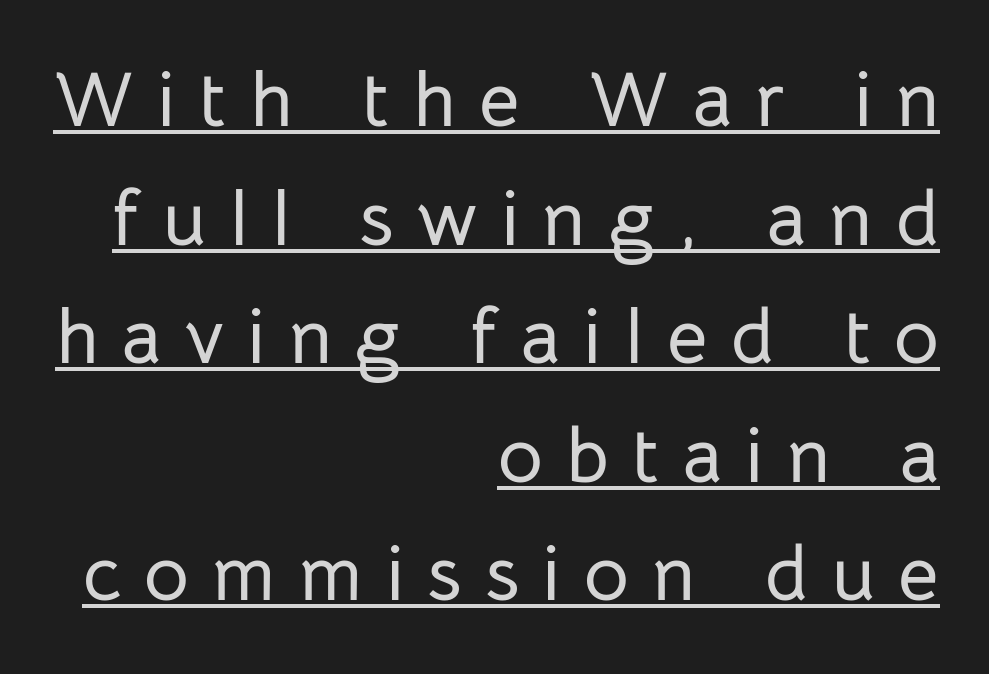
The image shows 78 px sans-serif type, upright; set right-aligned, normal line spacing (1.52x), unusually wide letter spacing (+0.3 em), underlined; low stroke contrast and a medium x-height.
